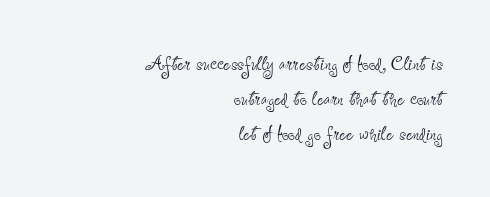
{"bold": "no", "underline": "no", "align": "right", "line_spacing": "normal", "line_spacing_ratio": 1.41, "letter_spacing": "normal", "letter_spacing_em": 0.0, "glyph_px": 25}
